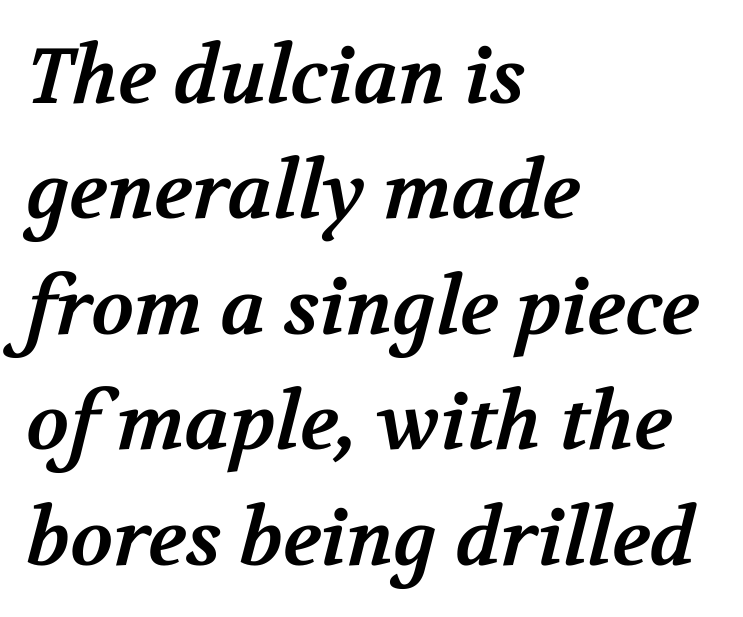
Q: Is the text bold? A: Yes.
Q: Is the typeface a serif or a sans-serif typeface? A: Serif.
Q: Is the text underlined? A: No.
Q: How is the paragraph aligned? A: Left-aligned.
Q: Is the spacing between letters normal or unusually wide? A: Normal.
Q: Is the spacing between lines tight, normal or loose? A: Normal.
Q: Width (condensed, normal, or wide)? A: Normal.
Q: Stroke contrast? A: Medium.
Q: x-height? A: Medium.
Q: Monospaced? A: No.
